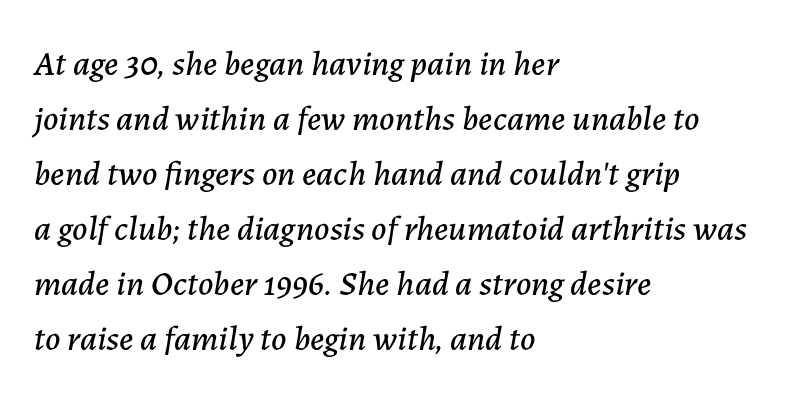
Q: Is the text italic (slanted)? A: Yes, it leans right by about 7 degrees.
Q: Is the text underlined? A: No.
Q: How is the paragraph aligned? A: Left-aligned.
Q: Is the spacing between letters normal or unusually wide? A: Normal.
Q: Is the spacing between lines tight, normal or loose? A: Normal.
Q: Width (condensed, normal, or wide)? A: Normal.
Q: Stroke contrast? A: Low.
Q: x-height? A: Medium.
Q: Monospaced? A: No.
